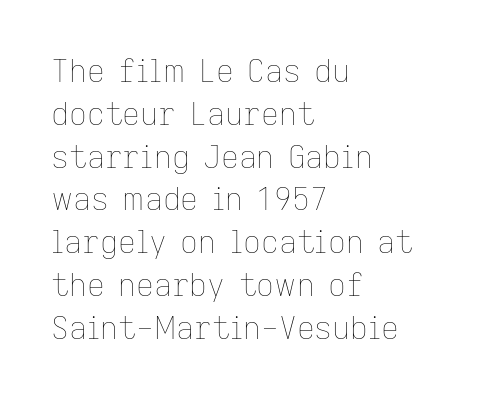
The image shows 31 px thin type, upright; set left-aligned, normal line spacing (1.38x), normal letter spacing, not underlined; low stroke contrast and a medium x-height.
